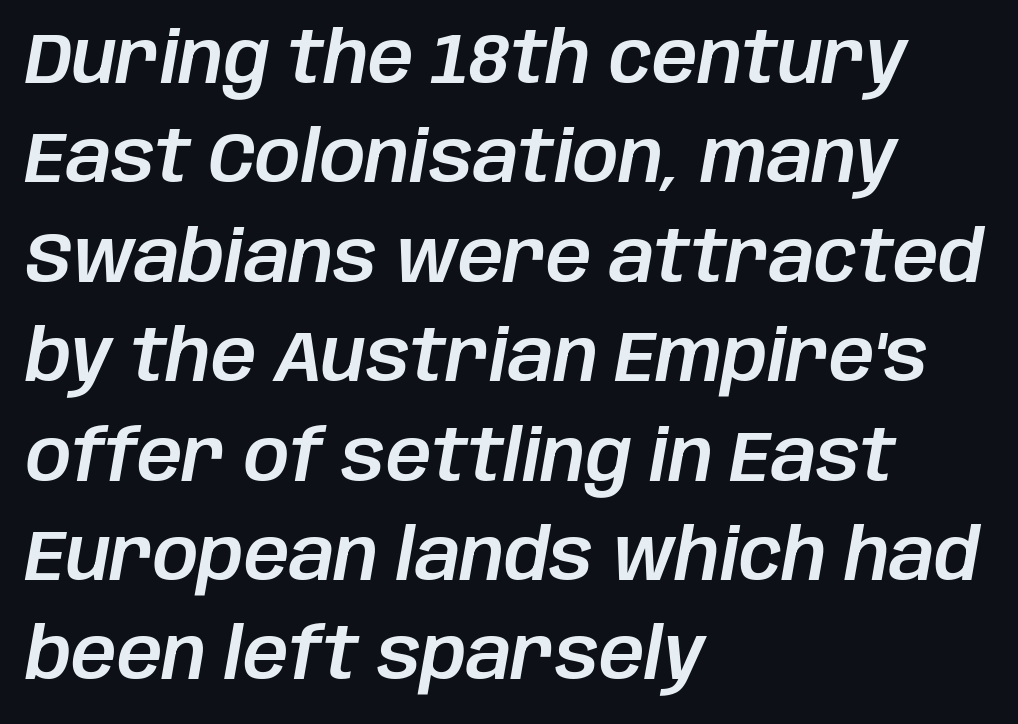
The image shows 71 px text type, italic (leaning right); set left-aligned, normal line spacing (1.4x), normal letter spacing, not underlined; low stroke contrast and a large x-height.
